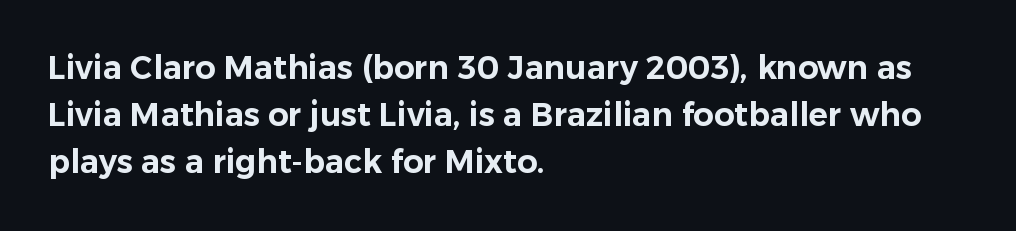
The image shows 32 px sans-serif type, upright; set left-aligned, normal line spacing (1.47x), normal letter spacing, not underlined; low stroke contrast and a medium x-height.
